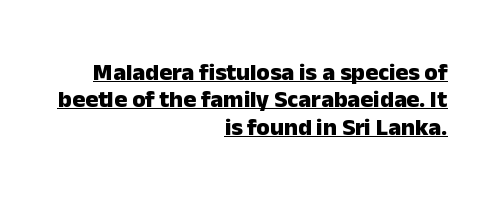
These lines are set flush right with a ragged left edge. Every character sits straight up, as roman type does. Inter-character spacing is left at the font's built-in metrics. The typesetter has applied underlining to the passage shown. Weight: bold. A typesetter would call this leading minimal, almost set solid.
